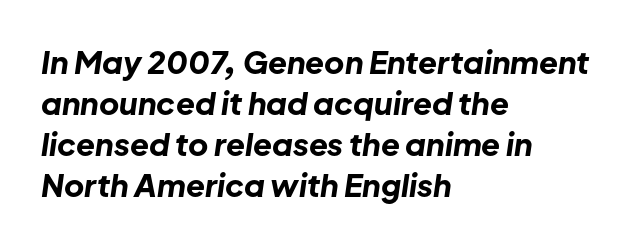
Q: Is the text bold? A: Yes.
Q: Is the text italic (slanted)? A: Yes, it leans right by about 8 degrees.
Q: Is the text underlined? A: No.
Q: How is the paragraph aligned? A: Left-aligned.
Q: Is the spacing between letters normal or unusually wide? A: Normal.
Q: Is the spacing between lines tight, normal or loose? A: Normal.
Q: Width (condensed, normal, or wide)? A: Normal.
Q: Stroke contrast? A: Low.
Q: x-height? A: Medium.
Q: Monospaced? A: No.
